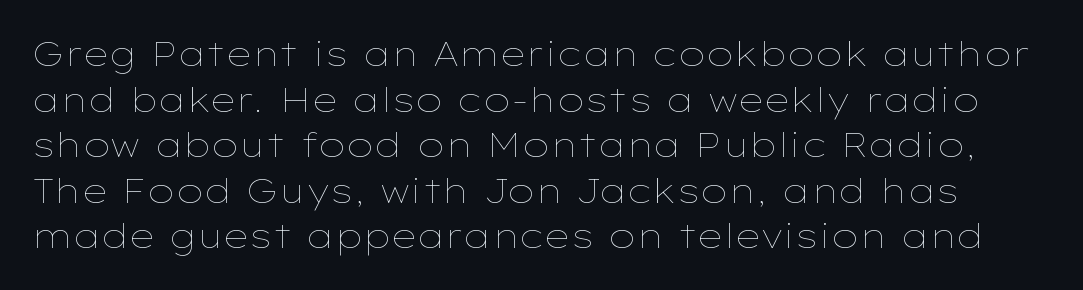
{"italic": "no", "bold": "no", "weight": "thin", "width": "wide", "stroke_contrast": "low", "x_height": "medium", "monospaced": "no", "underline": "no", "line_spacing": "normal", "line_spacing_ratio": 1.34, "letter_spacing": "normal", "letter_spacing_em": 0.0, "glyph_px": 34}
